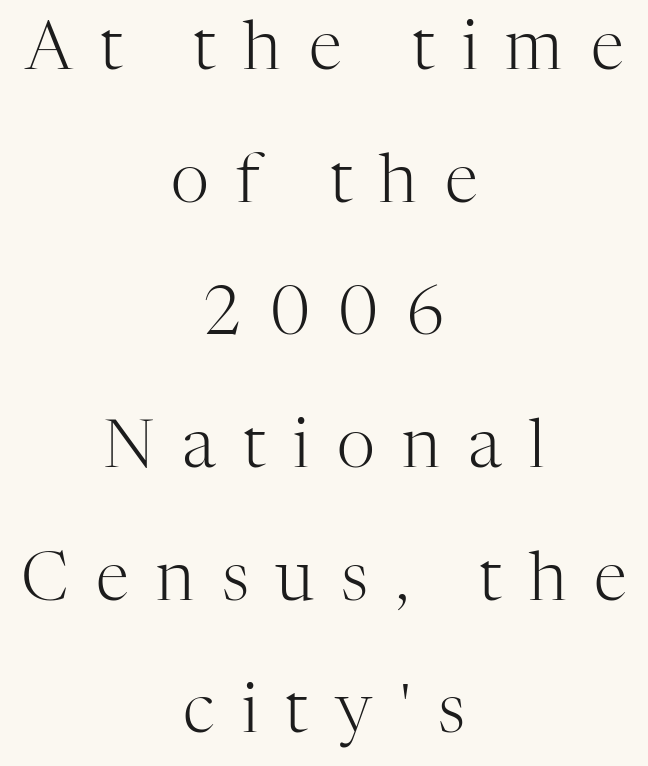
Summary of weight: not heavy and not bold. Look at the bottom of the vertical strokes: they flare into serifs here. Tall strokes in this sample are plumb rather than angled. Leading is clearly above the norm, producing a sparse column. The face used here is proportionally spaced, like ordinary book or web type. This sample is center-justified, so both line endings float freely.
